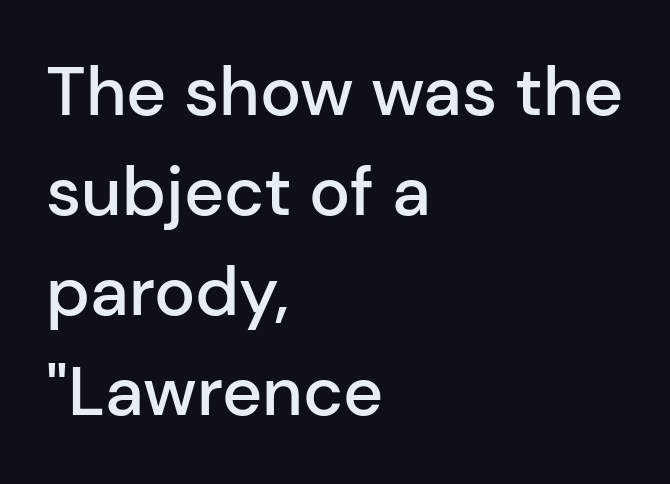
There is no visible air inserted between adjacent glyphs. The area under the type is left untouched. Do the characters align in a grid? No, the font is proportional. The text block is weighted toward the left margin, trailing off unevenly rightward. A sans-serif font was chosen for this passage.
